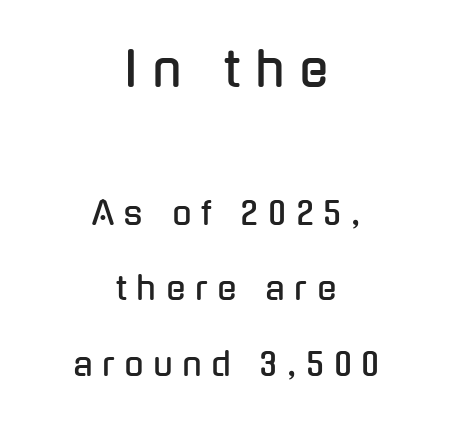
{"serif": "no", "italic": "no", "width": "condensed", "stroke_contrast": "low", "x_height": "medium", "monospaced": "no", "underline": "no", "align": "center", "line_spacing": "loose", "line_spacing_ratio": 2.36, "letter_spacing": "wide", "letter_spacing_em": 0.3, "larger_block": "first", "size_ratio": 1.5, "glyph_px": 48}
